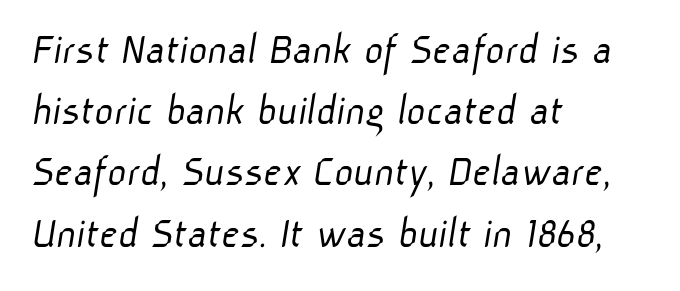
Q: Is the text bold? A: No.
Q: Is the typeface a serif or a sans-serif typeface? A: Sans-serif.
Q: Is the text underlined? A: No.
Q: How is the paragraph aligned? A: Left-aligned.
Q: Is the spacing between letters normal or unusually wide? A: Normal.
Q: Is the spacing between lines tight, normal or loose? A: Normal.
Q: Width (condensed, normal, or wide)? A: Normal.
Q: Stroke contrast? A: Low.
Q: x-height? A: Medium.
Q: Monospaced? A: No.
